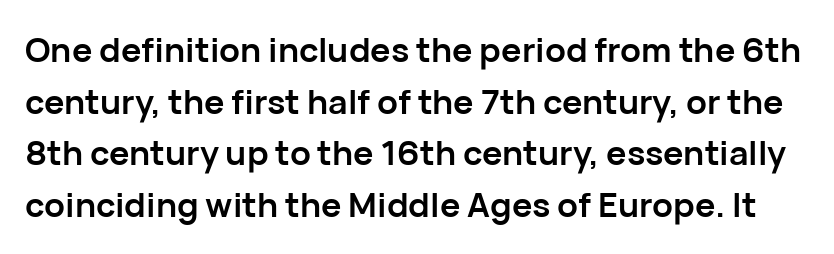
{"serif": "no", "italic": "no", "bold": "yes", "weight": "semibold", "width": "normal", "stroke_contrast": "low", "x_height": "medium", "monospaced": "no", "underline": "no", "line_spacing": "normal", "line_spacing_ratio": 1.52, "letter_spacing": "normal", "letter_spacing_em": 0.0, "glyph_px": 34}
